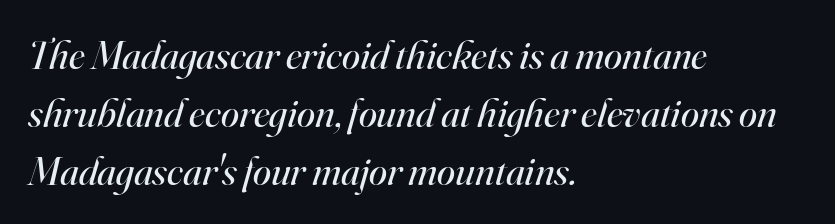
The image shows 41 px regular-weight serif type, italic (leaning right); set left-aligned, normal line spacing (1.41x), normal letter spacing, not underlined; high stroke contrast and a small x-height.
